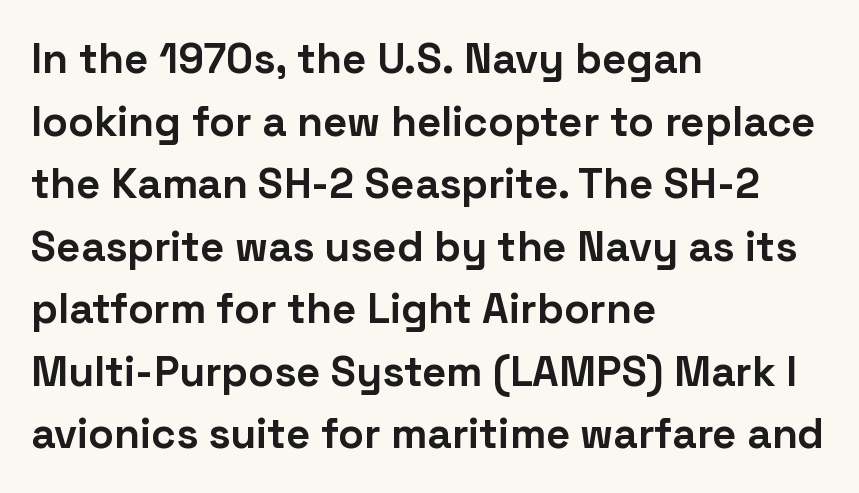
Q: Is the text bold? A: Yes.
Q: Is the text italic (slanted)? A: No, it is upright.
Q: Is the typeface a serif or a sans-serif typeface? A: Sans-serif.
Q: Is the text underlined? A: No.
Q: How is the paragraph aligned? A: Left-aligned.
Q: Is the spacing between letters normal or unusually wide? A: Normal.
Q: Is the spacing between lines tight, normal or loose? A: Normal.
Q: Width (condensed, normal, or wide)? A: Normal.
Q: Stroke contrast? A: Low.
Q: x-height? A: Medium.
Q: Monospaced? A: No.
